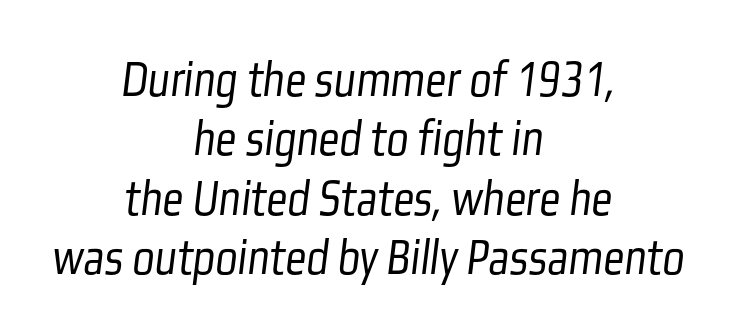
The designer dialed line spacing down below the default. This rendering employs a face without finishing strokes, i.e., a sans-serif. Stem width sits at or under what a default text font uses. Line starts and ends both wander, symmetrically. Nothing unusual about the tracking: characters are spaced as the font intends. These lines are rendered in a variable-pitch font.
